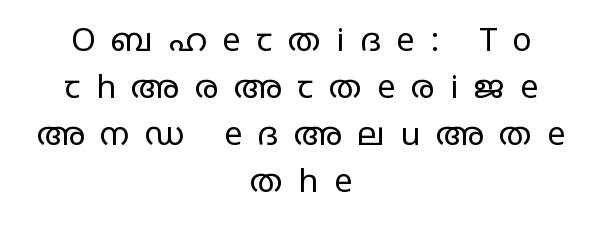
The image shows 32 px regular-weight, wide sans-serif type, upright; set centered, normal line spacing (1.47x), unusually wide letter spacing (+0.49 em), not underlined; low stroke contrast and a large x-height.
